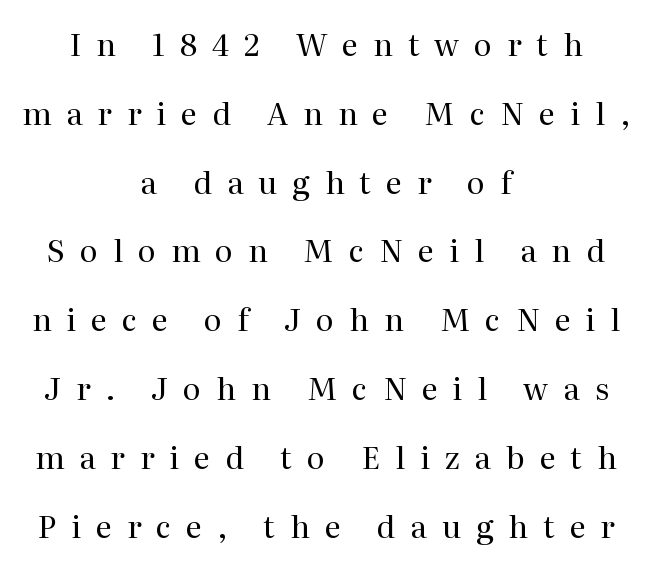
The image shows 31 px regular-weight serif type, upright; set centered, loose line spacing (2.22x), unusually wide letter spacing (+0.48 em), not underlined; medium stroke contrast and a medium x-height.
